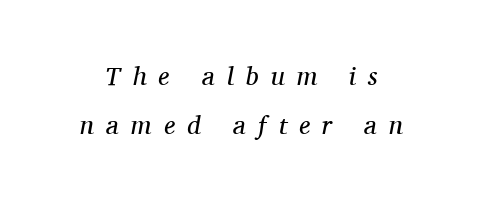
How are the letters spaced? Widely, with obvious added tracking. A bare baseline throughout the passage. Is the stroke heavy? The answer is a plain regular-or-lighter. Compared with ordinary roman type, these characters are visibly tilted.
